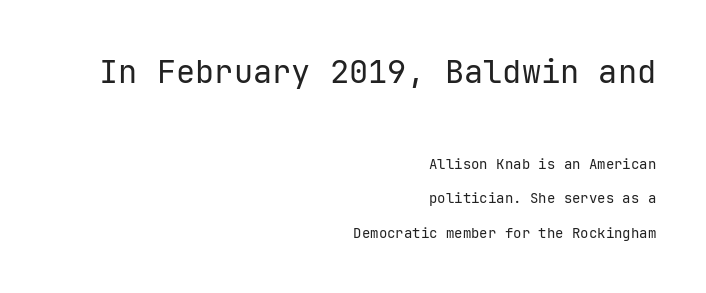
{"serif": "no", "italic": "no", "bold": "no", "weight": "regular", "width": "normal", "stroke_contrast": "low", "x_height": "medium", "monospaced": "yes", "underline": "no", "align": "right", "line_spacing": "loose", "line_spacing_ratio": 2.45, "letter_spacing": "normal", "letter_spacing_em": 0.0, "larger_block": "first", "size_ratio": 2.29, "glyph_px": 32}
